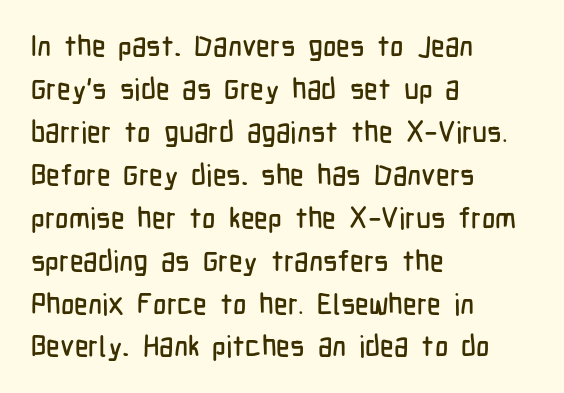
{"serif": "no", "italic": "no", "width": "condensed", "stroke_contrast": "low", "x_height": "medium", "monospaced": "no", "underline": "no", "align": "left", "line_spacing": "normal", "line_spacing_ratio": 1.48, "letter_spacing": "normal", "letter_spacing_em": 0.0, "glyph_px": 29}
